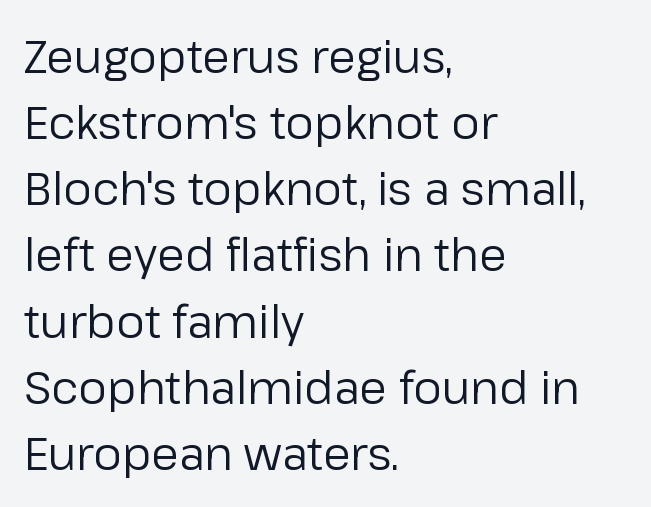
No heavy texture on the line: the type isn't bold. Is there much room between lines? A standard amount, neither cramped nor airy. Each row of text sits above clean, open space. Stroke terminals: plain, sans-serif.
